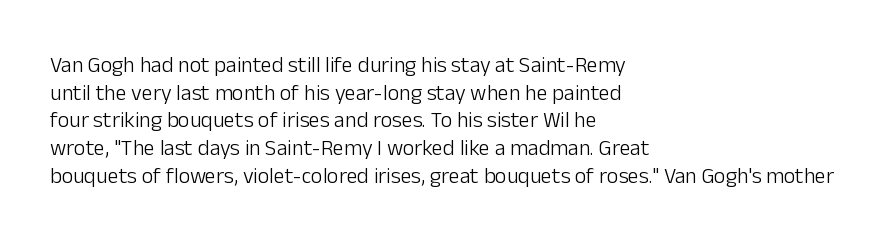
The image shows 22 px text type, upright; set left-aligned, normal line spacing (1.26x), normal letter spacing, not underlined.
